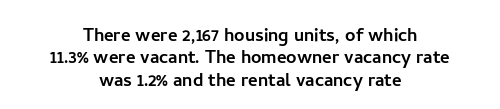
Q: Is the text italic (slanted)? A: No, it is upright.
Q: Is the text underlined? A: No.
Q: How is the paragraph aligned? A: Centered.
Q: Is the spacing between letters normal or unusually wide? A: Normal.
Q: Is the spacing between lines tight, normal or loose? A: Tight.
